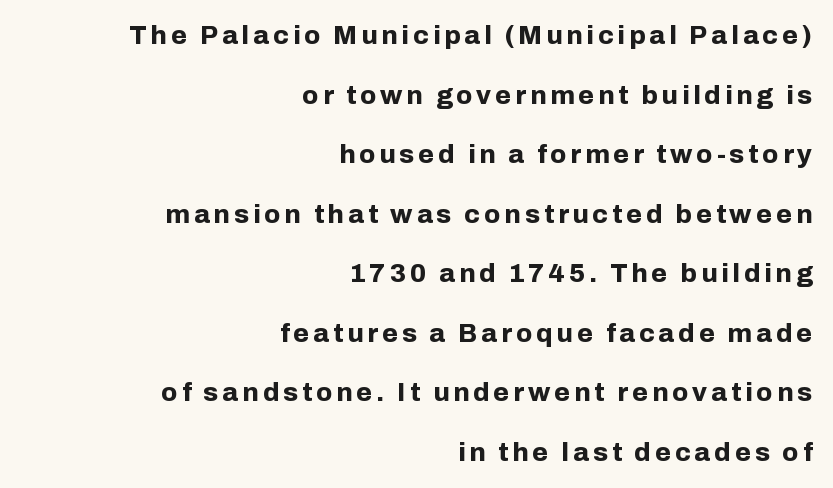
The rendering anchors every line to the right-hand side. Vertical strokes here are truly vertical. Vertical spacing — loose. In terms of weight, the rendering is a true, heavy bold. Descender tails drop into unmarked territory.
